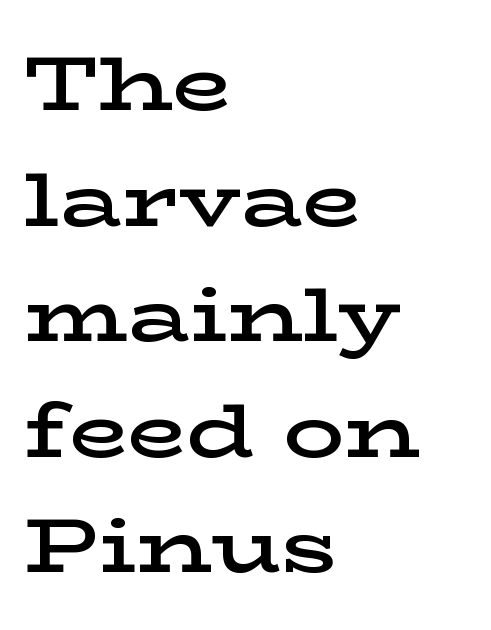
Q: Is the text bold? A: Semi-bold.
Q: Is the text italic (slanted)? A: No, it is upright.
Q: Is the typeface a serif or a sans-serif typeface? A: Serif.
Q: Is the text underlined? A: No.
Q: How is the paragraph aligned? A: Left-aligned.
Q: Is the spacing between letters normal or unusually wide? A: Normal.
Q: Is the spacing between lines tight, normal or loose? A: Normal.
Q: Width (condensed, normal, or wide)? A: Wide.
Q: Stroke contrast? A: Low.
Q: x-height? A: Medium.
Q: Monospaced? A: No.
